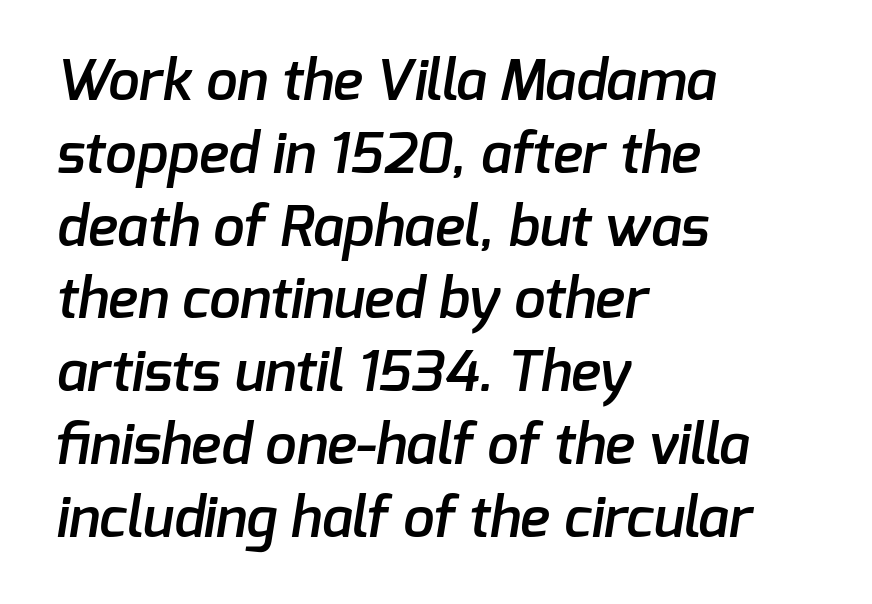
Q: Is the text bold? A: Semi-bold.
Q: Is the typeface a serif or a sans-serif typeface? A: Sans-serif.
Q: Is the text underlined? A: No.
Q: How is the paragraph aligned? A: Left-aligned.
Q: Is the spacing between letters normal or unusually wide? A: Normal.
Q: Is the spacing between lines tight, normal or loose? A: Normal.
Q: Width (condensed, normal, or wide)? A: Normal.
Q: Stroke contrast? A: Low.
Q: x-height? A: Medium.
Q: Monospaced? A: No.
